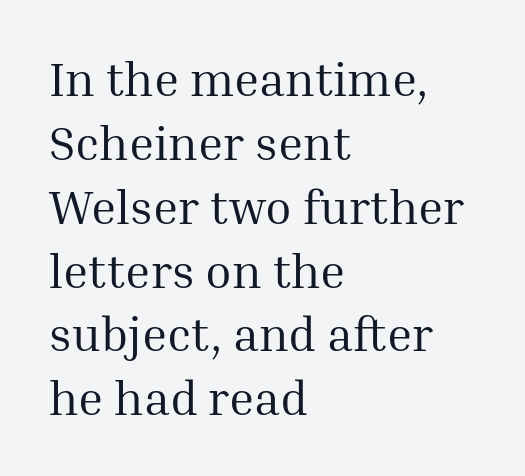
{"serif": "yes", "italic": "no", "bold": "no", "weight": "regular", "width": "normal", "stroke_contrast": "medium", "x_height": "medium", "monospaced": "no", "underline": "no", "align": "left", "line_spacing": "normal", "line_spacing_ratio": 1.33, "letter_spacing": "normal", "letter_spacing_em": 0.0, "glyph_px": 48}
